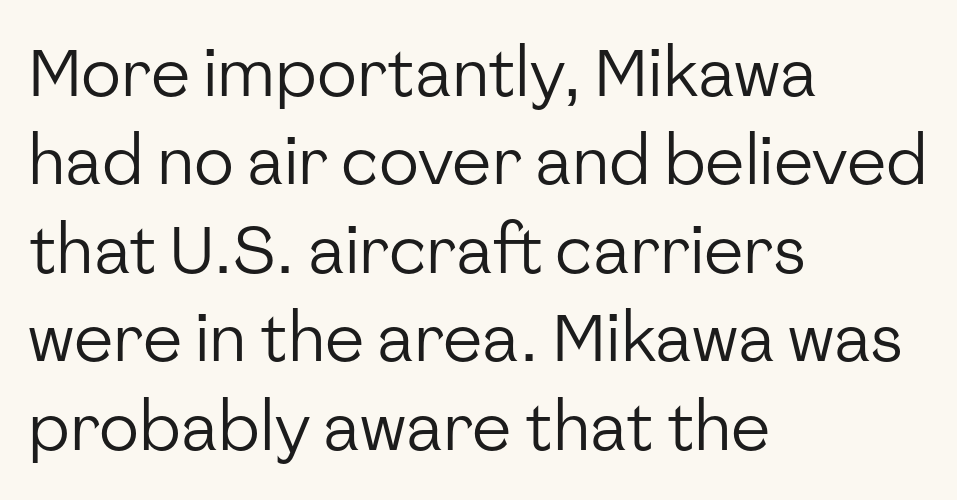
The paragraph shown leans on its left margin. Anything drawn beneath the words? Only blank space. Do the letters lean? They stand straight. Bold? No — there's no thickening of the strokes. Leading: standard.
